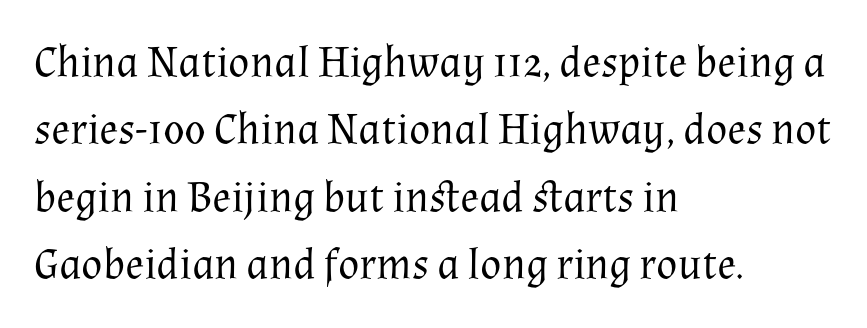
The image shows 44 px regular-weight serif type, upright; set left-aligned, normal line spacing (1.53x), normal letter spacing, not underlined; medium stroke contrast and a medium x-height.
